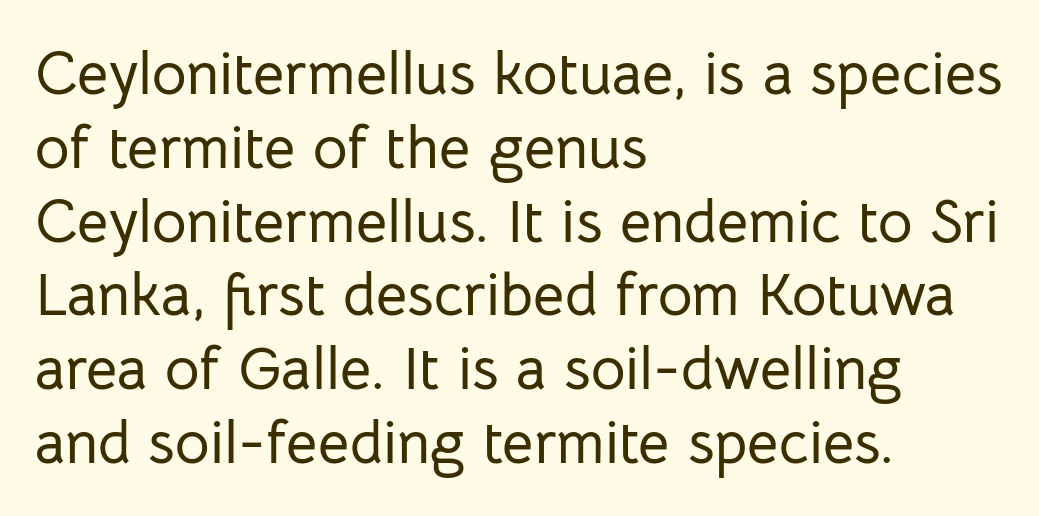
Q: Is the text italic (slanted)? A: No, it is upright.
Q: Is the typeface a serif or a sans-serif typeface? A: Sans-serif.
Q: Is the text underlined? A: No.
Q: How is the paragraph aligned? A: Left-aligned.
Q: Is the spacing between letters normal or unusually wide? A: Normal.
Q: Width (condensed, normal, or wide)? A: Normal.
Q: Stroke contrast? A: Low.
Q: x-height? A: Medium.
Q: Monospaced? A: No.
